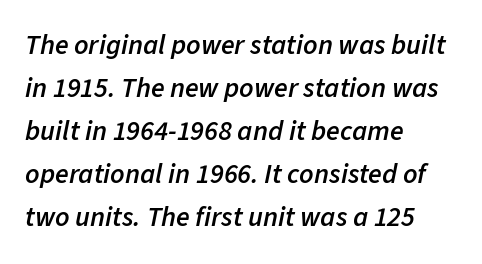
Has an underline been added? It has not. The rendering uses natural spacing where letterforms have individual widths. The rendering uses a semibold face; strokes are thickened but not to full bold. These lines stack with their left ends in a neat column.
